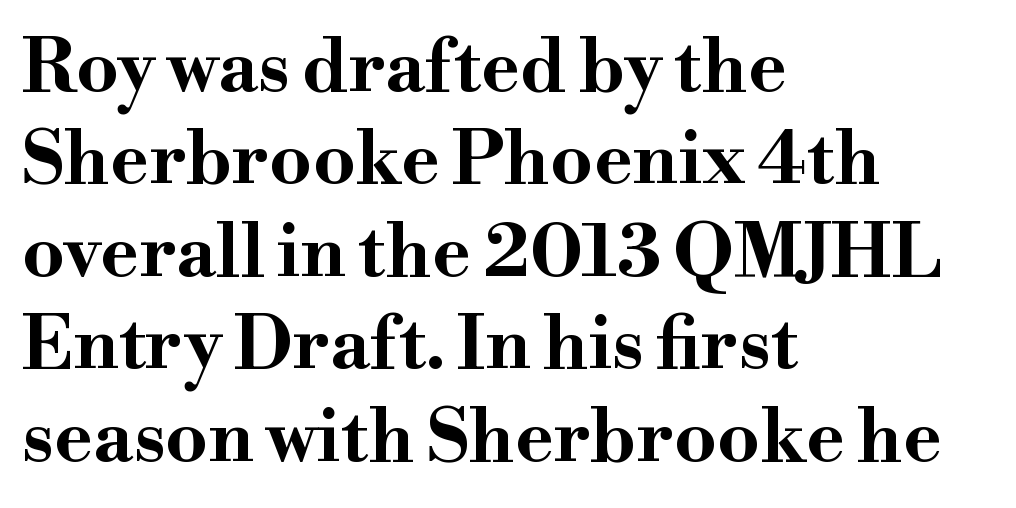
Q: Is the text bold? A: Yes.
Q: Is the text italic (slanted)? A: No, it is upright.
Q: Is the typeface a serif or a sans-serif typeface? A: Serif.
Q: Is the text underlined? A: No.
Q: How is the paragraph aligned? A: Left-aligned.
Q: Is the spacing between letters normal or unusually wide? A: Normal.
Q: Is the spacing between lines tight, normal or loose? A: Normal.
Q: Width (condensed, normal, or wide)? A: Wide.
Q: Stroke contrast? A: High.
Q: x-height? A: Small.
Q: Monospaced? A: No.
